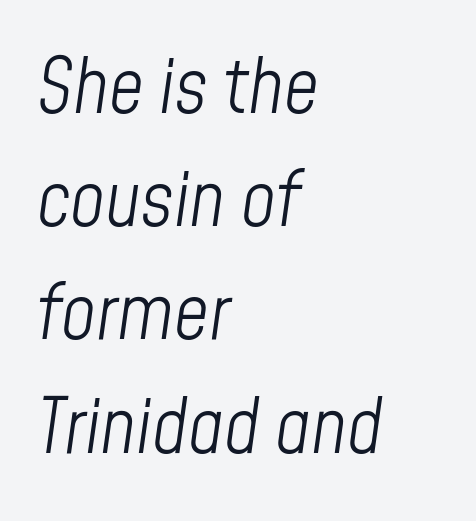
The image shows 76 px light, condensed type, italic (leaning right); set left-aligned, normal line spacing (1.49x), normal letter spacing, not underlined; low stroke contrast and a medium x-height.
